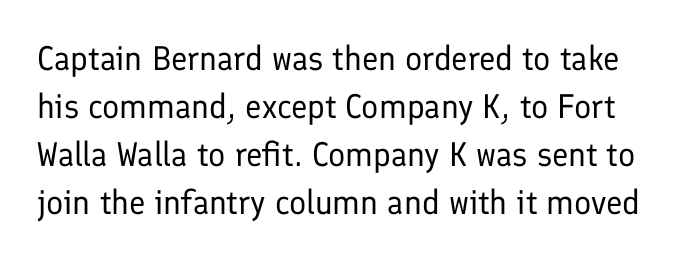
The image shows 34 px regular-weight sans-serif type, upright; set normal line spacing (1.41x), normal letter spacing, not underlined; low stroke contrast and a medium x-height.
